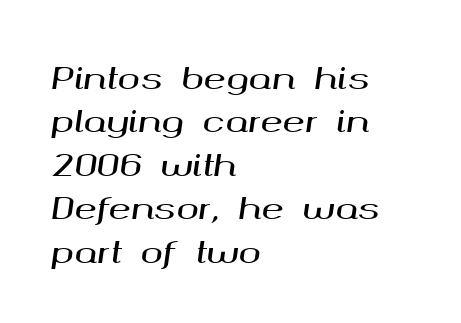
{"italic": "yes", "lean": "right", "slant_degrees": 8, "width": "wide", "stroke_contrast": "medium", "x_height": "medium", "monospaced": "no", "underline": "no", "align": "left", "line_spacing": "normal", "line_spacing_ratio": 1.45, "letter_spacing": "normal", "letter_spacing_em": 0.0, "glyph_px": 30}
